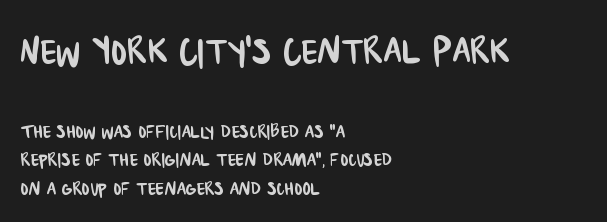
{"serif": "no", "width": "condensed", "stroke_contrast": "low", "x_height": "large", "monospaced": "no", "underline": "no", "align": "left", "line_spacing_ratio": 1.19, "letter_spacing": "normal", "letter_spacing_em": 0.0, "larger_block": "first", "size_ratio": 2.0, "glyph_px": 48}
